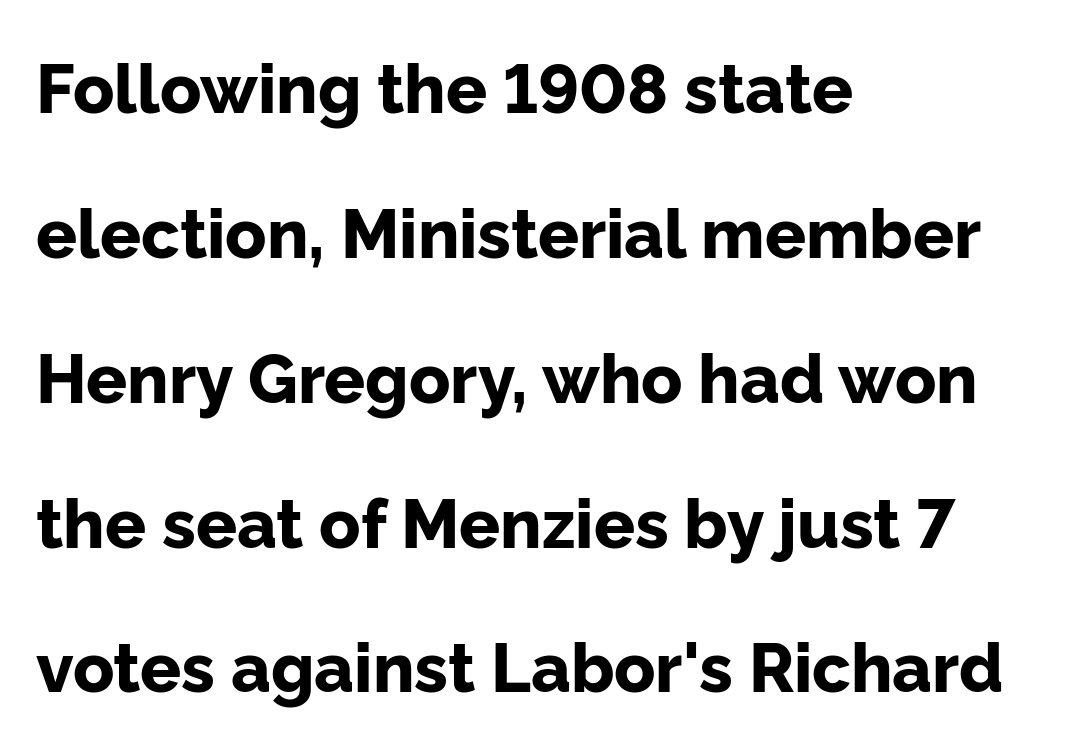
The image shows 68 px bold sans-serif type, upright; set left-aligned, loose line spacing (2.13x), normal letter spacing, not underlined; low stroke contrast and a medium x-height.
